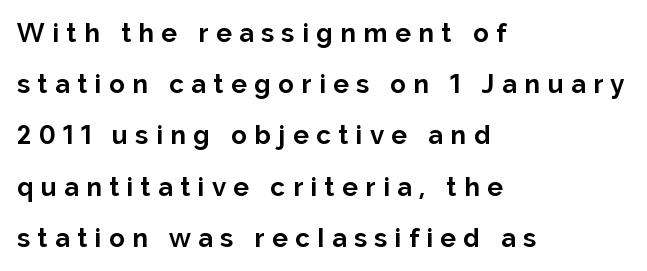
The image shows 26 px bold type, upright; set left-aligned, loose line spacing (1.97x), unusually wide letter spacing (+0.29 em), not underlined.
